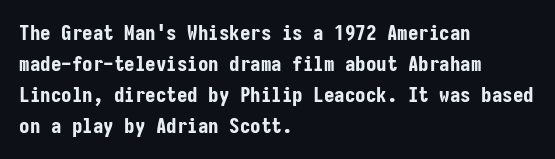
The image shows 21 px bold type, upright; set left-aligned, normal line spacing (1.48x), normal letter spacing, not underlined.
